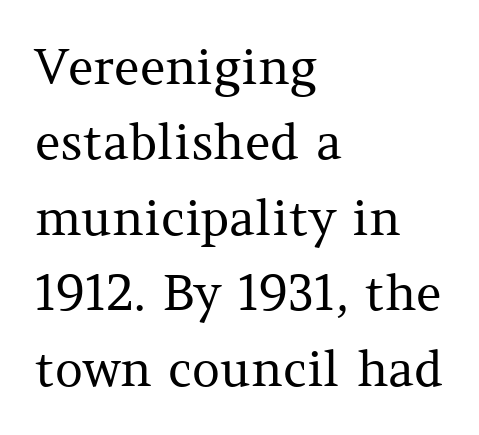
Q: Is the text bold? A: No.
Q: Is the text italic (slanted)? A: No, it is upright.
Q: Is the typeface a serif or a sans-serif typeface? A: Serif.
Q: Is the text underlined? A: No.
Q: How is the paragraph aligned? A: Left-aligned.
Q: Is the spacing between letters normal or unusually wide? A: Normal.
Q: Is the spacing between lines tight, normal or loose? A: Normal.
Q: Width (condensed, normal, or wide)? A: Normal.
Q: Stroke contrast? A: Medium.
Q: x-height? A: Medium.
Q: Monospaced? A: No.
